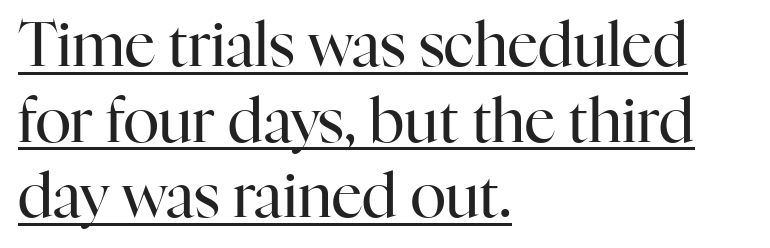
{"serif": "yes", "italic": "no", "bold": "no", "weight": "regular", "width": "normal", "stroke_contrast": "high", "x_height": "medium", "monospaced": "no", "underline": "yes", "align": "left", "line_spacing": "normal", "line_spacing_ratio": 1.26, "letter_spacing": "normal", "letter_spacing_em": 0.0, "glyph_px": 60}
